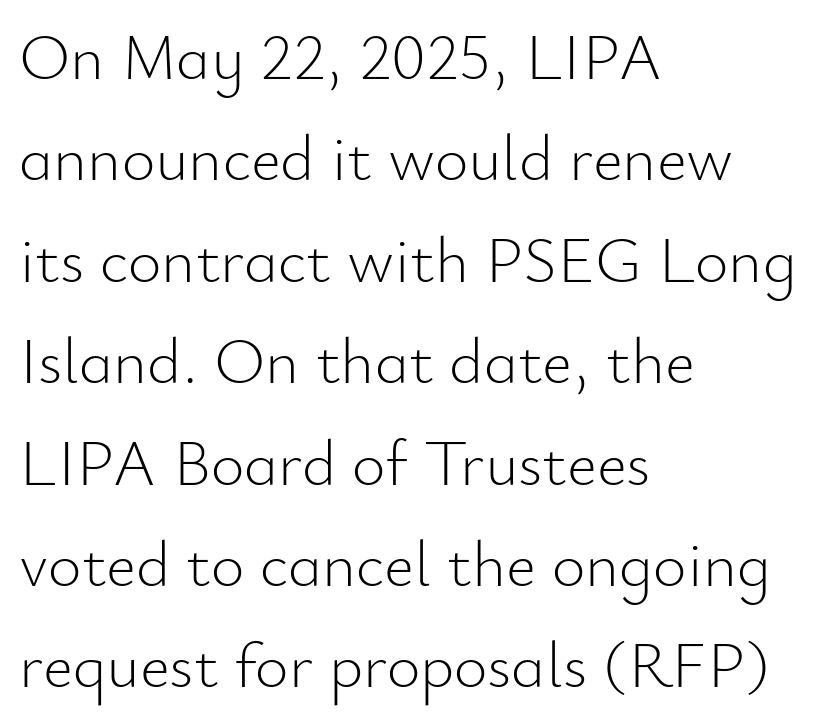
{"serif": "no", "italic": "no", "bold": "no", "weight": "light", "width": "normal", "stroke_contrast": "low", "x_height": "small", "monospaced": "no", "underline": "no", "align": "left", "line_spacing": "normal", "line_spacing_ratio": 1.56, "letter_spacing": "normal", "letter_spacing_em": 0.0, "glyph_px": 65}
